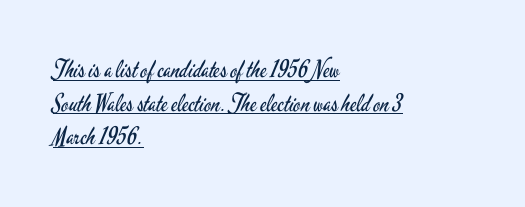
{"bold": "no", "underline": "yes", "align": "left", "line_spacing": "normal", "line_spacing_ratio": 1.4, "letter_spacing": "normal", "letter_spacing_em": 0.0, "glyph_px": 24}
